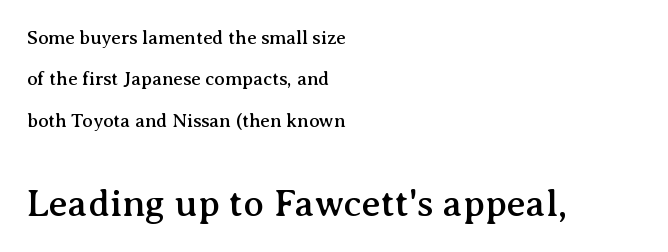
The image shows 38 px serif type, upright; set left-aligned, loose line spacing (2.18x), normal letter spacing, not underlined; the second (bottom) block is 2.0x larger; medium stroke contrast and a medium x-height.
